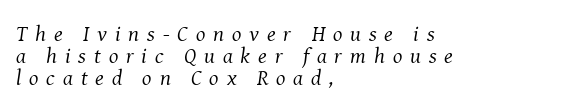
{"italic": "yes", "lean": "right", "slant_degrees": 8, "bold": "no", "underline": "no", "align": "left", "line_spacing": "tight", "line_spacing_ratio": 0.99, "letter_spacing": "wide", "letter_spacing_em": 0.36, "glyph_px": 22}
